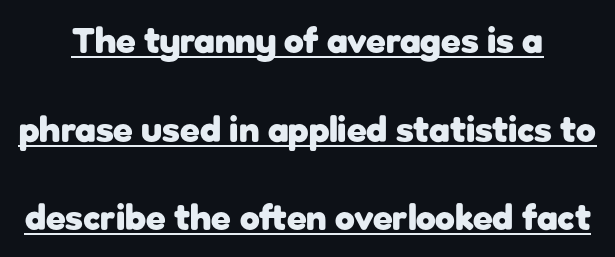
The image shows 36 px heavy sans-serif type, upright; set centered, loose line spacing (2.46x), normal letter spacing, underlined; low stroke contrast and a medium x-height.
